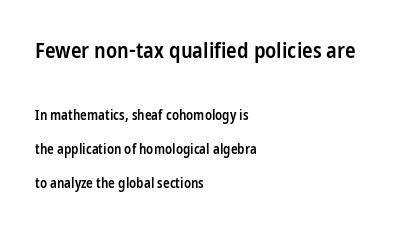
Q: Is the text bold? A: Semi-bold.
Q: Is the text italic (slanted)? A: No, it is upright.
Q: Is the text underlined? A: No.
Q: How is the paragraph aligned? A: Left-aligned.
Q: Is the spacing between letters normal or unusually wide? A: Normal.
Q: Is the spacing between lines tight, normal or loose? A: Loose.
Q: Which block of text is set in a larger size, the first (top) or the second (bottom)? A: The first (top) one.
